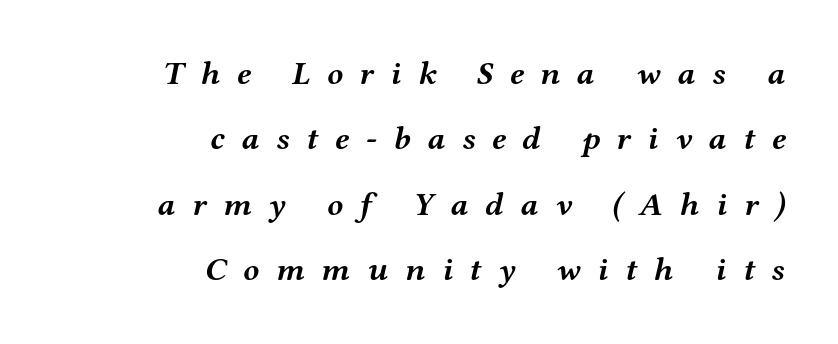
Visually the block forms a straight wall on the right and a jagged coastline on the left. I'd call this a serif setting — the letters wear small feet. You'd pick this weight for a headline — it's a proper bold. Style check: oblique. Spacing between characters has been opened up far beyond the box default.
